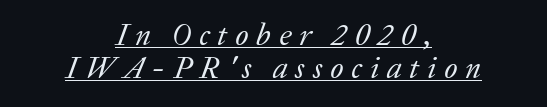
{"serif": "yes", "italic": "yes", "lean": "right", "slant_degrees": 20, "bold": "no", "weight": "regular", "width": "normal", "stroke_contrast": "low", "x_height": "medium", "monospaced": "no", "underline": "yes", "align": "center", "line_spacing": "tight", "line_spacing_ratio": 1.06, "letter_spacing": "wide", "letter_spacing_em": 0.25, "glyph_px": 31}
